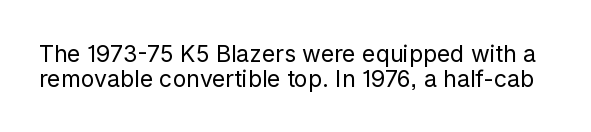
{"italic": "no", "bold": "no", "underline": "no", "line_spacing": "tight", "line_spacing_ratio": 1.08, "letter_spacing": "normal", "letter_spacing_em": 0.0, "glyph_px": 23}
